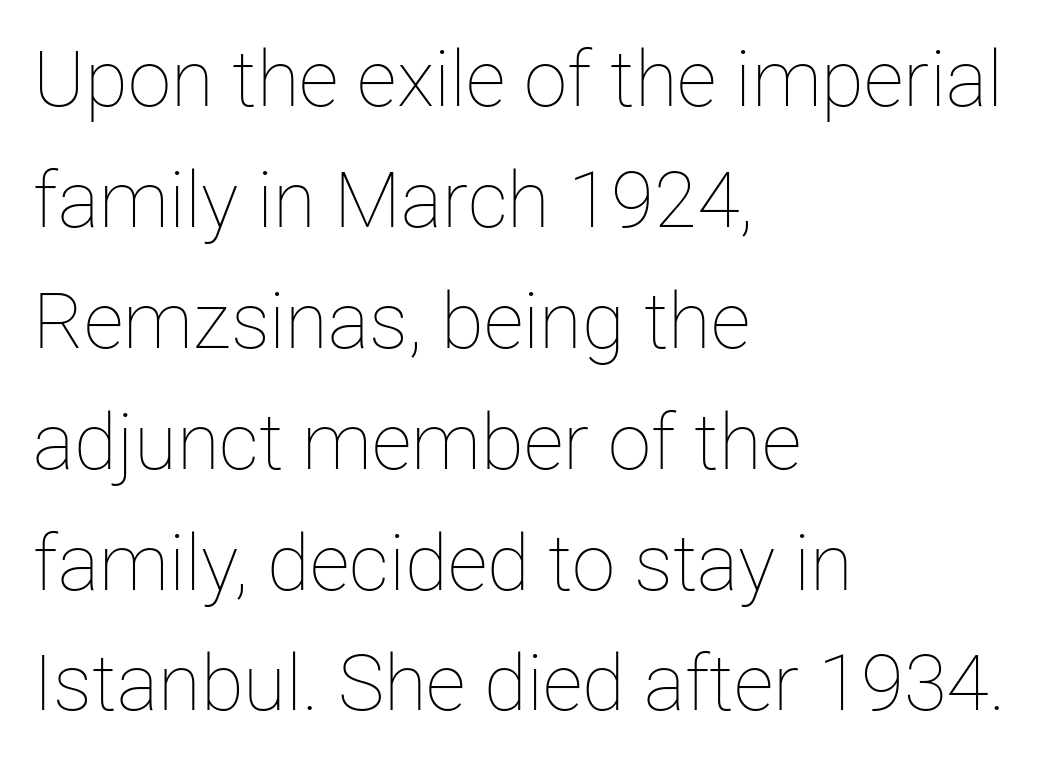
Every stem runs plumb, perpendicular to the baseline. The passage shown stacks its lines at a standard gap. Decoration check: the copy has no underline. Tracking here is standard; glyphs follow each other at the usual distance. These lines stack with their left ends in a neat column.
